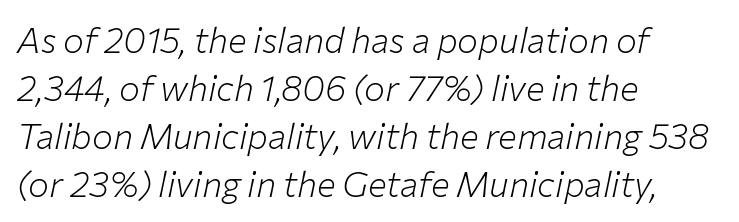
{"italic": "yes", "lean": "right", "slant_degrees": 12, "bold": "no", "weight": "light", "width": "normal", "stroke_contrast": "low", "x_height": "medium", "monospaced": "no", "underline": "no", "align": "left", "line_spacing": "normal", "line_spacing_ratio": 1.37, "letter_spacing": "normal", "letter_spacing_em": 0.0, "glyph_px": 35}
